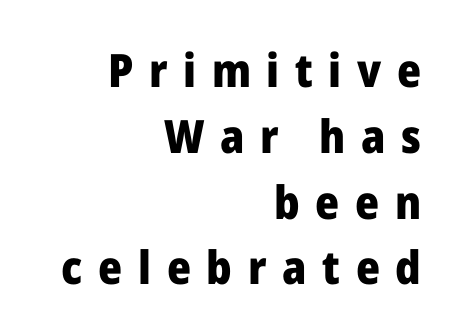
Emphasis by weight is at full strength: bold. Is the letter spacing exaggerated? Yes — the characters are pushed far apart. Examine the stroke ends and you'll find no serifs. Descenders are the only things crossing below the line. Each letter keeps its own natural width here, so spacing adapts to shape. The block of text has a typical density, with ordinary space between rows.
